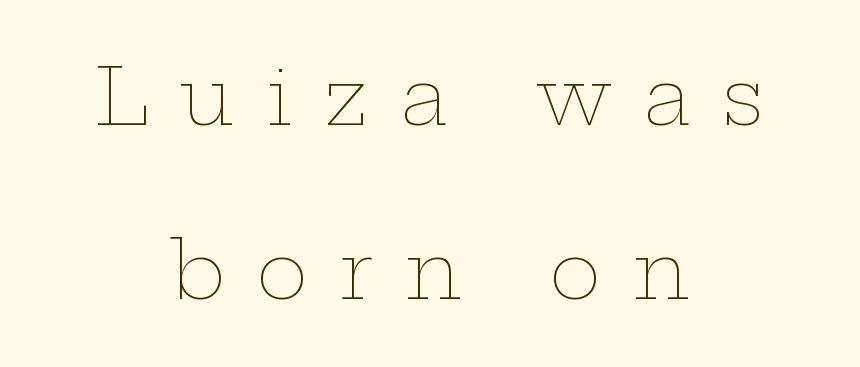
The image shows 78 px thin, wide type, upright; set centered, loose line spacing (2.23x), unusually wide letter spacing (+0.4 em), not underlined; low stroke contrast and a medium x-height.
